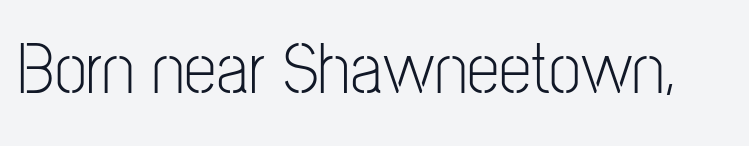
Compared with typical body copy, the letter spacing here is the same. The typography opts for an upright posture over an oblique one. Only glyphs here, with clear space below each row. The face used here is proportionally spaced, like ordinary book or web type. Weight: regular or lighter. Letterform terminals end flat and unadorned throughout the passage.
